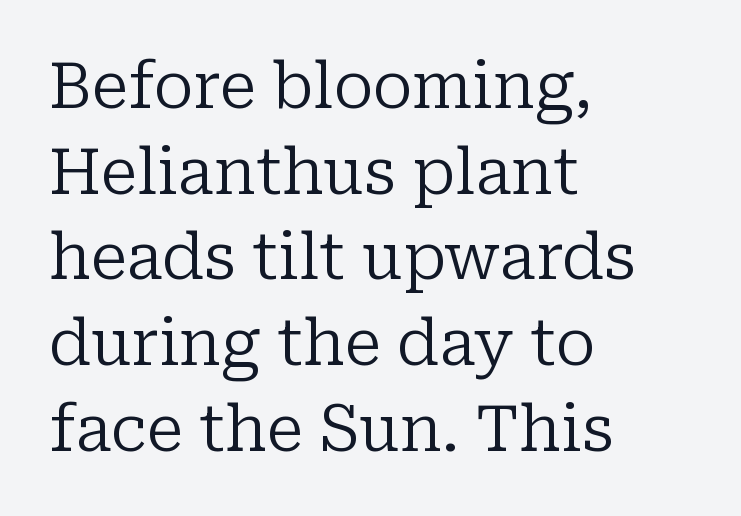
This sample keeps an unexceptional amount of space between lines. Is this a fixed-width face? No — the glyphs have proportional, varying widths. Is the type heavy? It reads as light-to-regular instead. Short and long lines alike share a common starting point at left.
